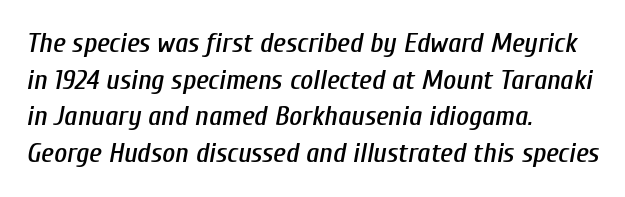
Type without underlining. Character widths vary here, with narrow letters taking less room than wide ones. The passage shown has conventional tracking throughout. The rows are spaced the way most documents space them. There's an unmistakable incline to the writing here. Short and long lines alike share a common starting point at left.
